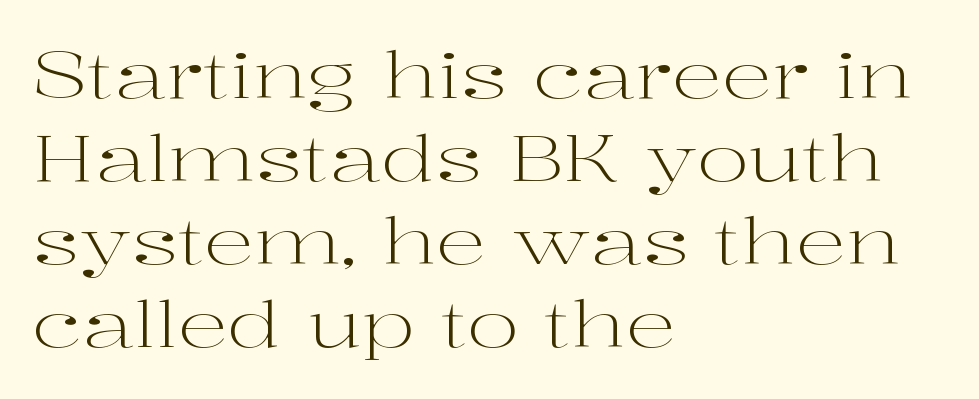
The image shows 63 px light, wide serif type, upright; set left-aligned, normal line spacing (1.32x), normal letter spacing, not underlined; high stroke contrast and a medium x-height.
